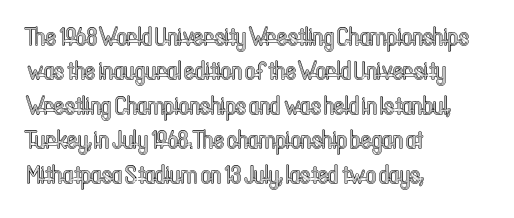
Style check: upright. All the whitespace from short lines collects on the right. Rule under the text: the space is simply empty. Leading matches the norm, producing a regular column.
